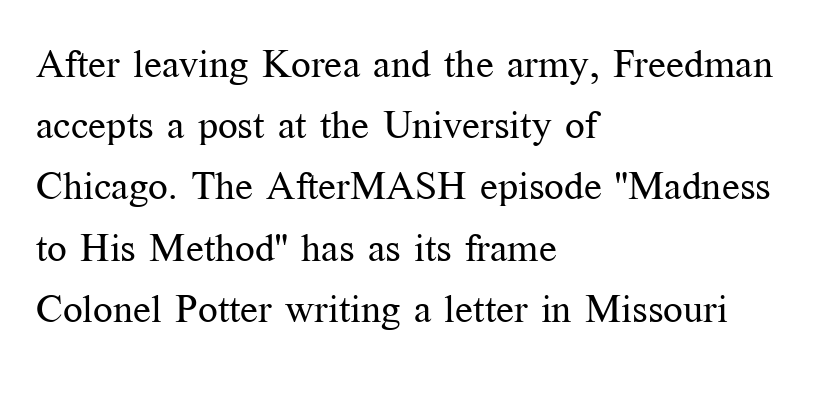
{"serif": "yes", "italic": "no", "bold": "no", "weight": "regular", "width": "normal", "stroke_contrast": "medium", "x_height": "medium", "monospaced": "no", "underline": "no", "align": "left", "line_spacing": "normal", "line_spacing_ratio": 1.57, "letter_spacing": "normal", "letter_spacing_em": 0.0, "glyph_px": 39}
